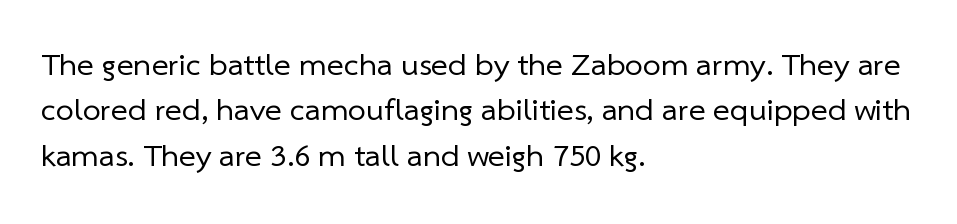
This sample has the flowing, uneven cadence of proportional lettering. The specimen omits any rule beneath the text block's lines. Left-aligned paragraph, ragged on the right. The strokes are not fattened; the text isn't bold. Regular leading. The font family rendered here belongs to the sans-serif group.
